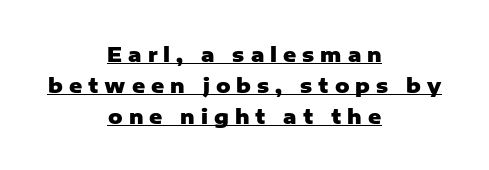
Q: Is the text bold? A: Yes.
Q: Is the text italic (slanted)? A: No, it is upright.
Q: Is the text underlined? A: Yes.
Q: How is the paragraph aligned? A: Centered.
Q: Is the spacing between letters normal or unusually wide? A: Unusually wide.
Q: Is the spacing between lines tight, normal or loose? A: Normal.
